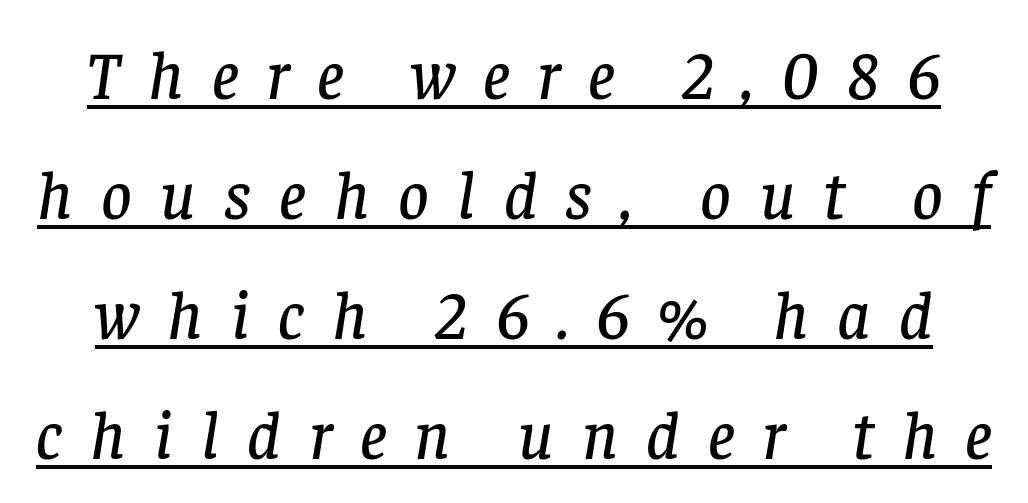
{"serif": "yes", "italic": "yes", "lean": "right", "slant_degrees": 8, "width": "normal", "stroke_contrast": "low", "x_height": "large", "monospaced": "no", "underline": "yes", "line_spacing_ratio": 1.79, "letter_spacing": "wide", "letter_spacing_em": 0.42, "glyph_px": 67}
